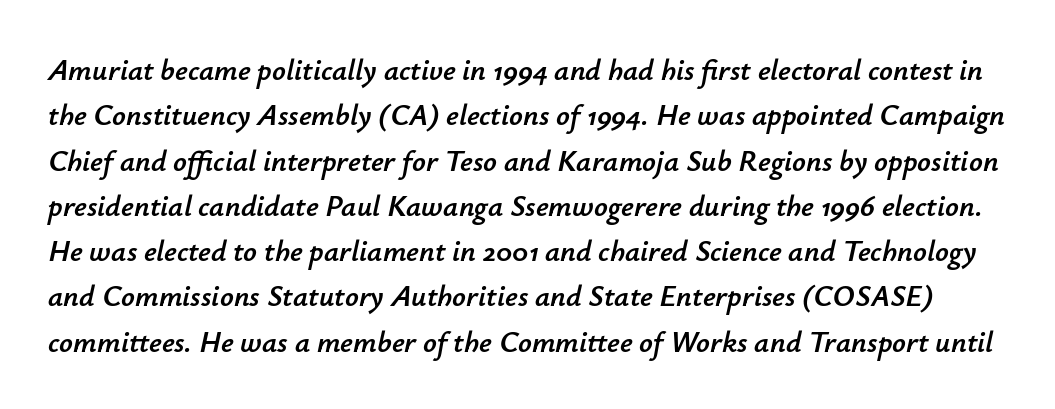
{"italic": "yes", "lean": "right", "slant_degrees": 12, "width": "normal", "stroke_contrast": "low", "x_height": "small", "monospaced": "no", "underline": "no", "line_spacing": "normal", "line_spacing_ratio": 1.51, "letter_spacing": "normal", "letter_spacing_em": 0.0, "glyph_px": 30}
